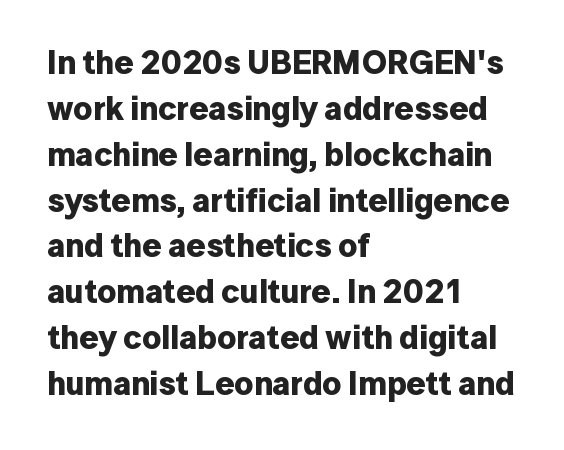
Q: Is the text bold? A: Yes.
Q: Is the text italic (slanted)? A: No, it is upright.
Q: Is the typeface a serif or a sans-serif typeface? A: Sans-serif.
Q: Is the text underlined? A: No.
Q: How is the paragraph aligned? A: Left-aligned.
Q: Is the spacing between letters normal or unusually wide? A: Normal.
Q: Is the spacing between lines tight, normal or loose? A: Normal.
Q: Width (condensed, normal, or wide)? A: Normal.
Q: Stroke contrast? A: Low.
Q: x-height? A: Medium.
Q: Monospaced? A: No.
